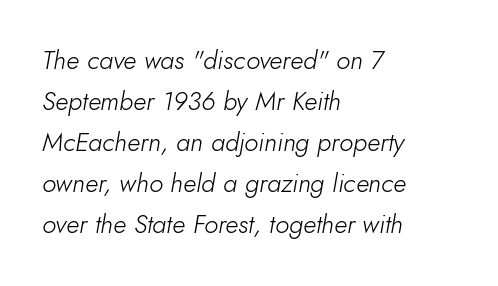
The glyphs are unaccompanied by any horizontal stroke below them. This is oblique type, the kind used for emphasis or titles. Here the glyphs are tracked normally, forming tight word shapes. Horizontal alignment here is leftward, the default for most running prose.
